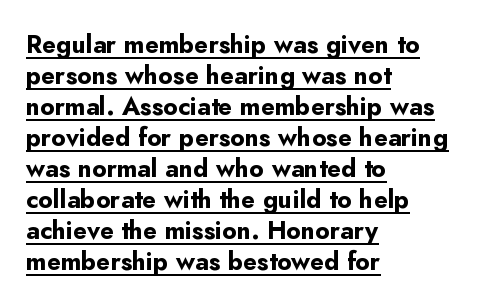
Q: Is the text bold? A: Yes.
Q: Is the text italic (slanted)? A: No, it is upright.
Q: Is the text underlined? A: Yes.
Q: How is the paragraph aligned? A: Left-aligned.
Q: Is the spacing between letters normal or unusually wide? A: Normal.
